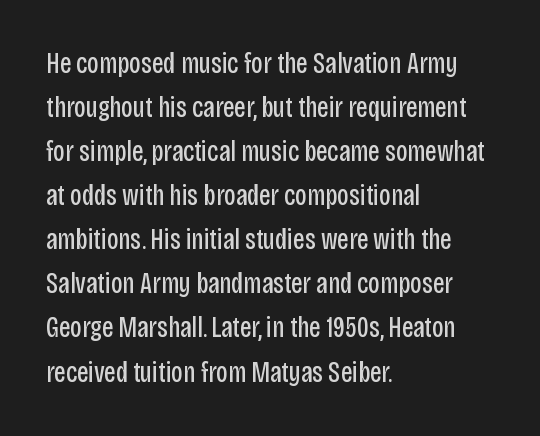
Typographically, this falls in the sans-serif category. The letters stand upright; this is a roman face. A light-to-regular cut is what we see here. What stands out about the letter spacing? Nothing — it is the standard amount. Character widths vary here, with narrow letters taking less room than wide ones. The typesetter chose a ragged-right arrangement here.
